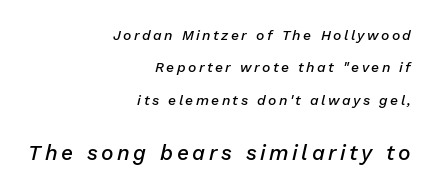
The image shows 21 px text type, italic (leaning right); set right-aligned, loose line spacing (2.31x), not underlined; the second (bottom) block is 1.5x larger.
